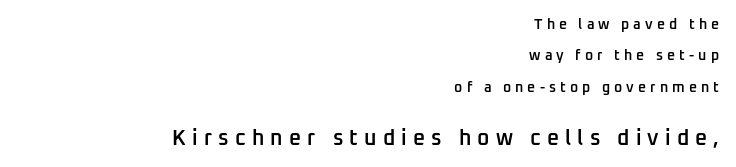
Teacher's note: observe the even right margin — that is flush-right alignment. Vertical spacing — loose. This is the regular roman posture of the typeface. Small over large — that's the arrangement of the two blocks here. The glyphs are unaccompanied by any horizontal stroke below them.
